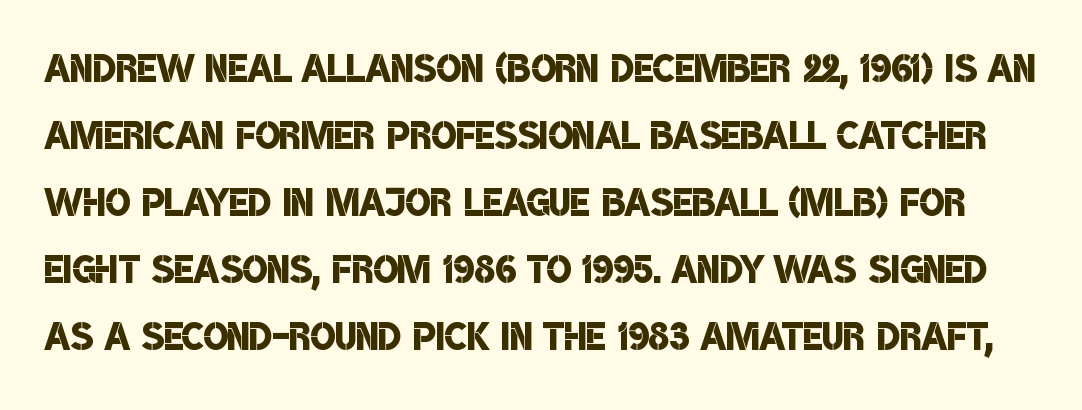
Q: Is the text bold? A: Semi-bold.
Q: Is the typeface a serif or a sans-serif typeface? A: Sans-serif.
Q: Is the text underlined? A: No.
Q: Is the spacing between letters normal or unusually wide? A: Normal.
Q: Is the spacing between lines tight, normal or loose? A: Normal.
Q: Width (condensed, normal, or wide)? A: Condensed.
Q: Stroke contrast? A: Low.
Q: x-height? A: Large.
Q: Monospaced? A: No.
